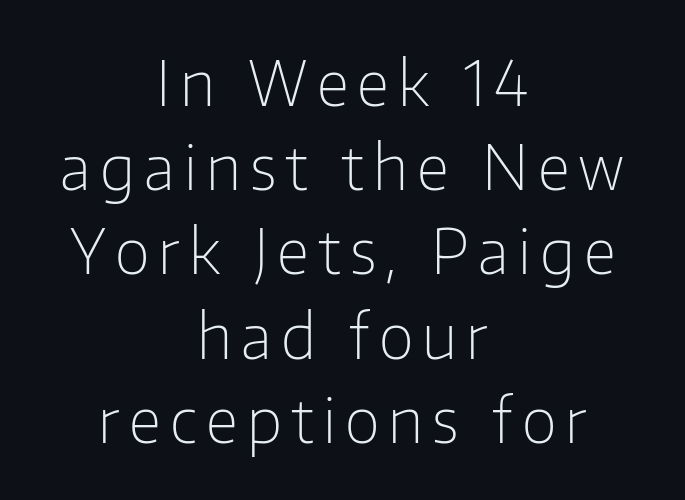
Q: Is the text bold? A: No.
Q: Is the text italic (slanted)? A: No, it is upright.
Q: Is the typeface a serif or a sans-serif typeface? A: Sans-serif.
Q: Is the text underlined? A: No.
Q: How is the paragraph aligned? A: Centered.
Q: Is the spacing between lines tight, normal or loose? A: Normal.
Q: Width (condensed, normal, or wide)? A: Normal.
Q: Stroke contrast? A: Low.
Q: x-height? A: Medium.
Q: Monospaced? A: No.
